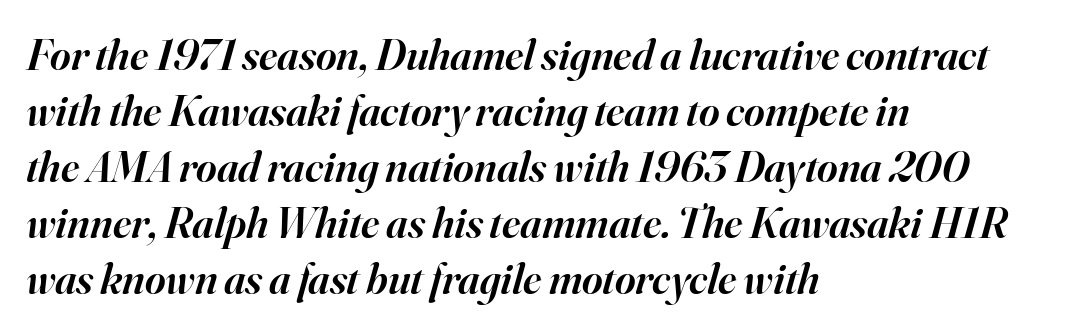
The image shows 44 px semibold serif type, italic (leaning right); set left-aligned, normal line spacing (1.27x), normal letter spacing, not underlined; high stroke contrast and a small x-height.
